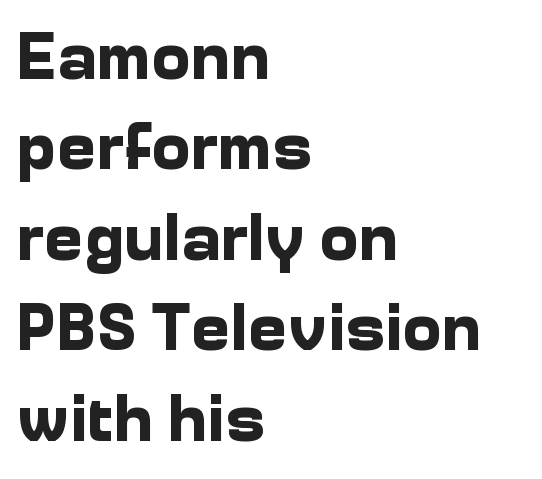
The passage shown is typed in a proportional face where columns would drift. The string is rendered with underlining switched off. Leftover space on each line is placed entirely after the last word. Nothing unusual about the tracking: characters are spaced as the font intends. On the weight axis this lands at bold, roughly 700.
